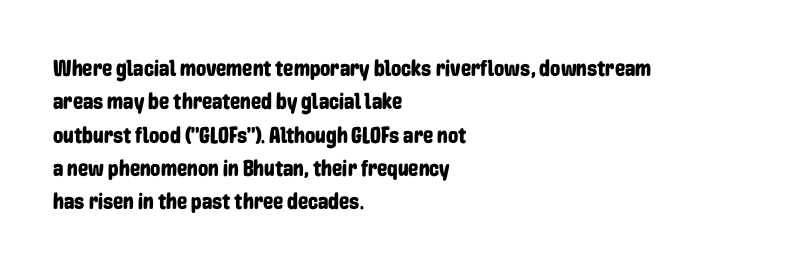
{"italic": "no", "underline": "no", "align": "left", "line_spacing": "normal", "line_spacing_ratio": 1.45, "letter_spacing": "normal", "letter_spacing_em": 0.0, "glyph_px": 23}
